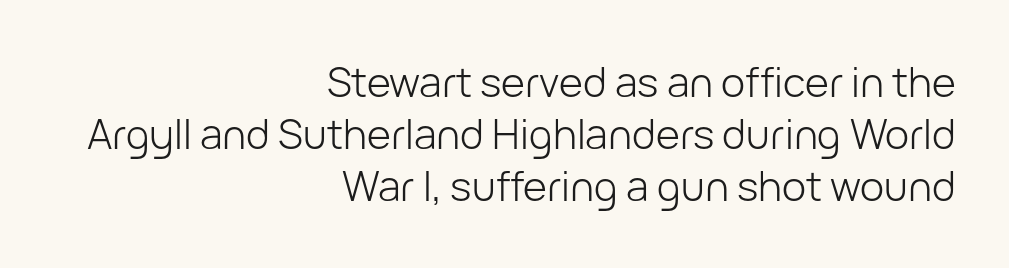
Q: Is the text bold? A: No.
Q: Is the text italic (slanted)? A: No, it is upright.
Q: Is the typeface a serif or a sans-serif typeface? A: Sans-serif.
Q: Is the text underlined? A: No.
Q: How is the paragraph aligned? A: Right-aligned.
Q: Is the spacing between letters normal or unusually wide? A: Normal.
Q: Is the spacing between lines tight, normal or loose? A: Normal.
Q: Width (condensed, normal, or wide)? A: Normal.
Q: Stroke contrast? A: Low.
Q: x-height? A: Medium.
Q: Monospaced? A: No.
